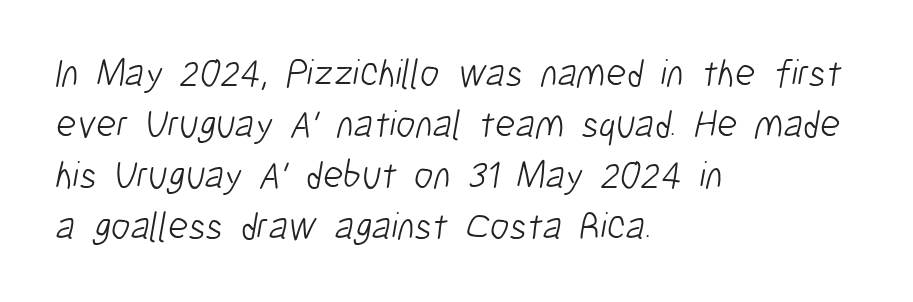
The image shows 39 px light, condensed sans-serif type; set left-aligned, normal line spacing (1.31x), normal letter spacing, not underlined; low stroke contrast and a medium x-height.
